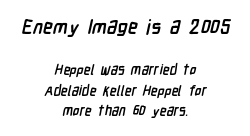
Q: Is the text bold? A: Yes.
Q: Is the text underlined? A: No.
Q: How is the paragraph aligned? A: Centered.
Q: Is the spacing between letters normal or unusually wide? A: Normal.
Q: Is the spacing between lines tight, normal or loose? A: Normal.
Q: Which block of text is set in a larger size, the first (top) or the second (bottom)? A: The first (top) one.
